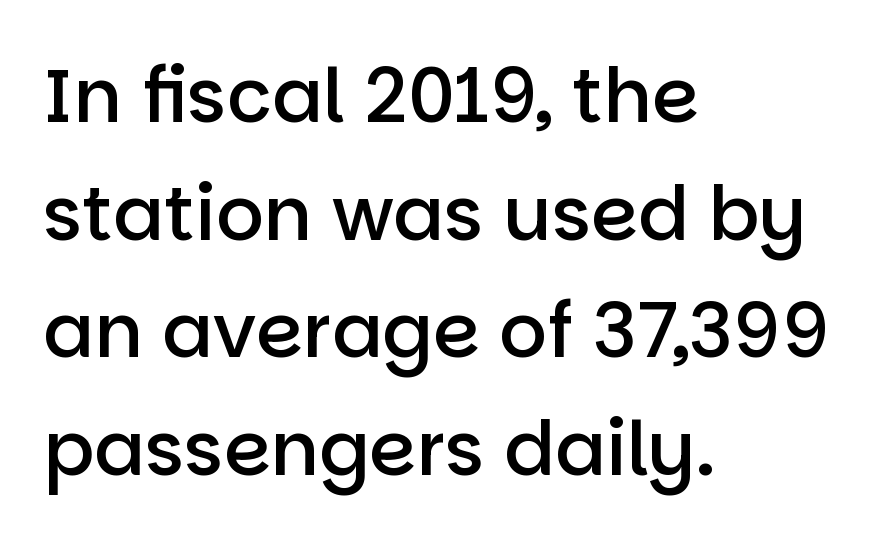
{"serif": "no", "italic": "no", "bold": "semi", "weight": "semibold", "width": "normal", "stroke_contrast": "low", "x_height": "large", "monospaced": "no", "underline": "no", "align": "left", "line_spacing": "normal", "line_spacing_ratio": 1.57, "letter_spacing": "normal", "letter_spacing_em": 0.0, "glyph_px": 75}
